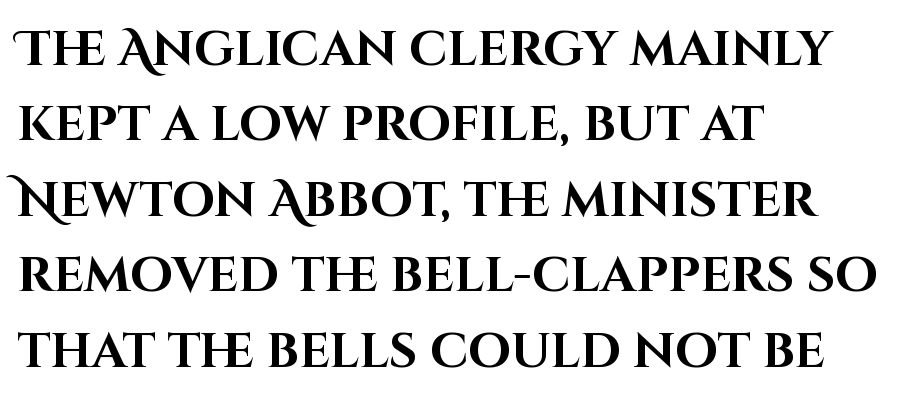
Q: Is the text bold? A: Yes.
Q: Is the text italic (slanted)? A: No, it is upright.
Q: Is the typeface a serif or a sans-serif typeface? A: Sans-serif.
Q: Is the text underlined? A: No.
Q: How is the paragraph aligned? A: Left-aligned.
Q: Is the spacing between letters normal or unusually wide? A: Normal.
Q: Is the spacing between lines tight, normal or loose? A: Normal.
Q: Width (condensed, normal, or wide)? A: Normal.
Q: Stroke contrast? A: High.
Q: x-height? A: Large.
Q: Monospaced? A: No.
